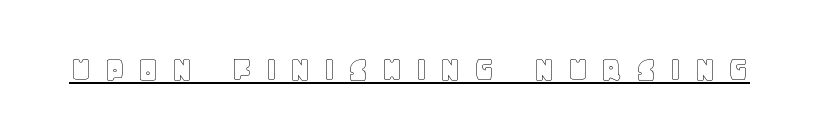
Q: Is the text italic (slanted)? A: No, it is upright.
Q: Is the text underlined? A: Yes.
Q: Is the spacing between letters normal or unusually wide? A: Unusually wide.
Q: Width (condensed, normal, or wide)? A: Normal.
Q: x-height? A: Large.
Q: Monospaced? A: No.
